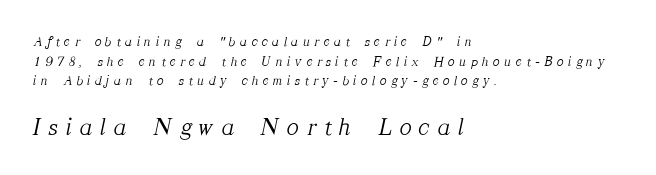
The vertical gap from one line to the next is medium. Each word looks stretched out because of the extra space between its letters. All the whitespace from short lines collects on the right. No heavy texture on the line: the type isn't bold. The specimen omits any rule beneath the text block's lines.
